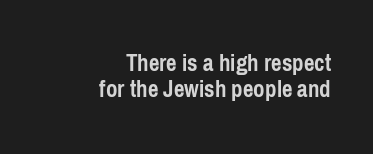
{"italic": "no", "bold": "yes", "underline": "no", "align": "right", "line_spacing": "tight", "line_spacing_ratio": 1.05, "letter_spacing": "normal", "letter_spacing_em": 0.0, "glyph_px": 25}
